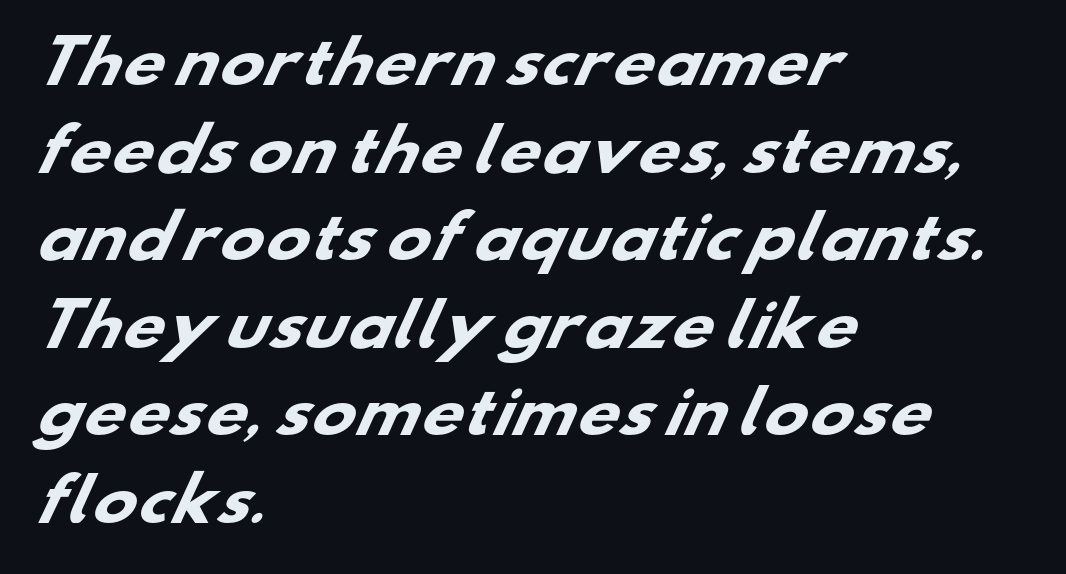
Q: Is the text bold? A: Yes.
Q: Is the typeface a serif or a sans-serif typeface? A: Sans-serif.
Q: Is the text underlined? A: No.
Q: How is the paragraph aligned? A: Left-aligned.
Q: Is the spacing between letters normal or unusually wide? A: Normal.
Q: Is the spacing between lines tight, normal or loose? A: Normal.
Q: Width (condensed, normal, or wide)? A: Wide.
Q: Stroke contrast? A: Low.
Q: x-height? A: Small.
Q: Monospaced? A: No.
